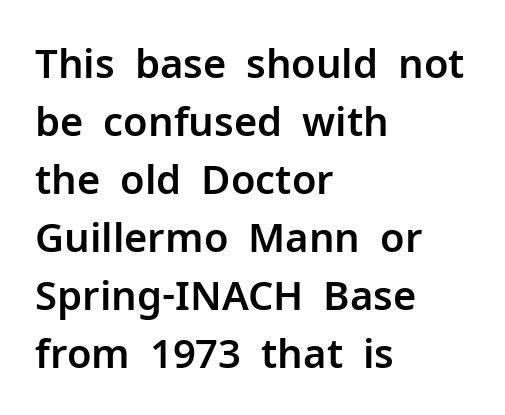
{"serif": "no", "italic": "no", "width": "normal", "stroke_contrast": "low", "x_height": "medium", "monospaced": "no", "underline": "no", "align": "left", "line_spacing": "normal", "line_spacing_ratio": 1.45, "letter_spacing": "normal", "letter_spacing_em": 0.0, "glyph_px": 40}
